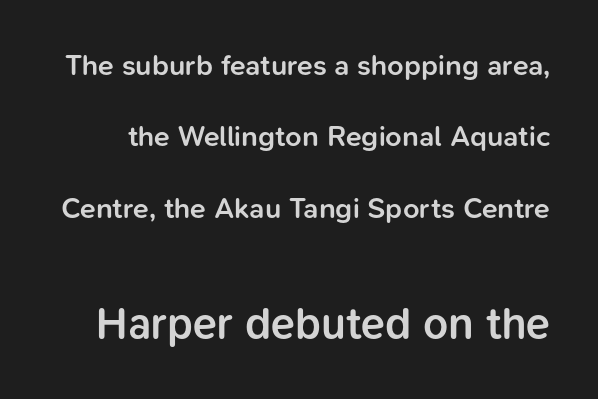
The image shows 44 px semibold sans-serif type, upright; set loose line spacing (2.46x), normal letter spacing, not underlined; the second (bottom) block is 1.52x larger; low stroke contrast and a medium x-height.
